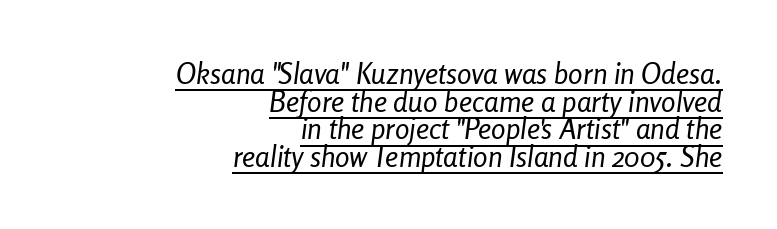
{"italic": "yes", "lean": "right", "slant_degrees": 8, "bold": "no", "weight": "regular", "width": "condensed", "stroke_contrast": "low", "x_height": "medium", "monospaced": "no", "underline": "yes", "align": "right", "line_spacing": "tight", "line_spacing_ratio": 0.95, "letter_spacing": "normal", "letter_spacing_em": 0.0, "glyph_px": 29}
